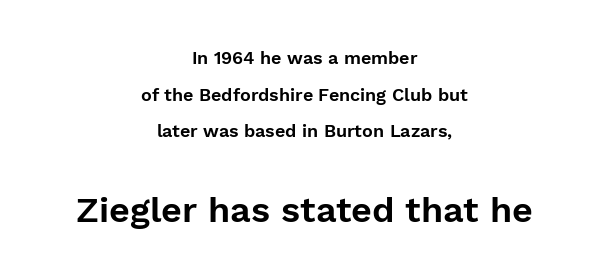
{"serif": "no", "italic": "no", "width": "normal", "stroke_contrast": "low", "x_height": "medium", "monospaced": "no", "underline": "no", "align": "center", "line_spacing": "loose", "line_spacing_ratio": 2.03, "letter_spacing": "normal", "letter_spacing_em": 0.0, "larger_block": "second", "size_ratio": 2.0, "glyph_px": 36}
